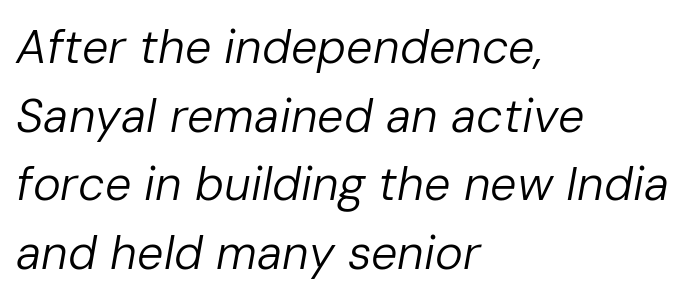
Quick note: underline off. Between one letter and the next there's only the usual sliver of space. No chunkiness to these letters — they're not bold. Is this a fixed-width face? No — the glyphs have proportional, varying widths.
